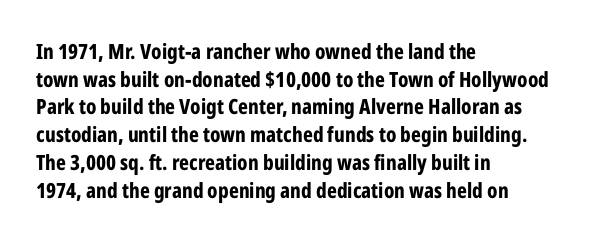
It's the straight-up-and-down kind of type. The words here are not underlined. Summary of vertical rhythm: regular, with standard interline spacing. Alignment: flush left. The rendering keeps characters at their native spacing.
